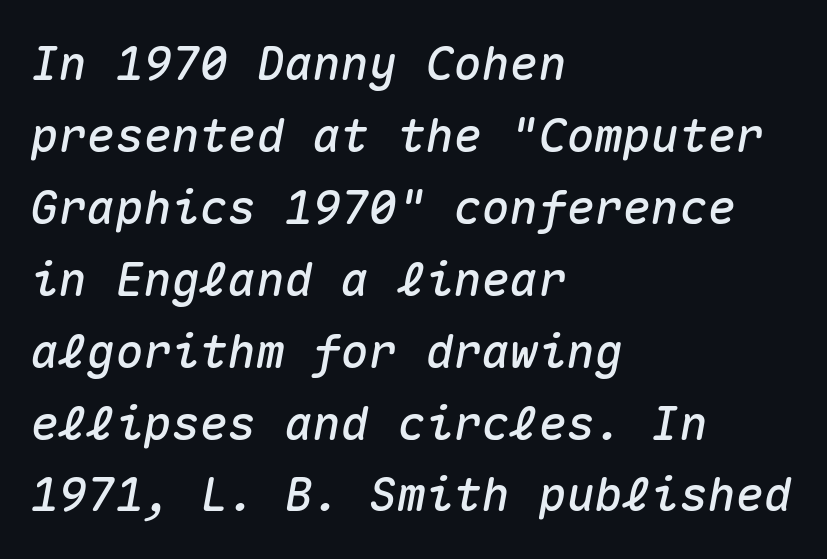
Q: Is the text italic (slanted)? A: Yes, it leans right by about 10 degrees.
Q: Is the text underlined? A: No.
Q: How is the paragraph aligned? A: Left-aligned.
Q: Is the spacing between letters normal or unusually wide? A: Normal.
Q: Is the spacing between lines tight, normal or loose? A: Normal.
Q: Width (condensed, normal, or wide)? A: Normal.
Q: Stroke contrast? A: Medium.
Q: x-height? A: Medium.
Q: Monospaced? A: Yes.
